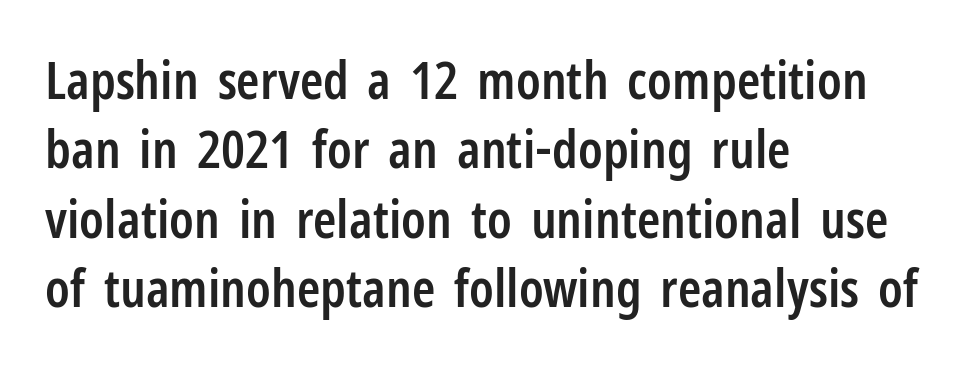
Q: Is the text bold? A: Semi-bold.
Q: Is the text italic (slanted)? A: No, it is upright.
Q: Is the typeface a serif or a sans-serif typeface? A: Sans-serif.
Q: Is the text underlined? A: No.
Q: How is the paragraph aligned? A: Left-aligned.
Q: Is the spacing between letters normal or unusually wide? A: Normal.
Q: Is the spacing between lines tight, normal or loose? A: Normal.
Q: Width (condensed, normal, or wide)? A: Condensed.
Q: Stroke contrast? A: Low.
Q: x-height? A: Medium.
Q: Monospaced? A: No.
